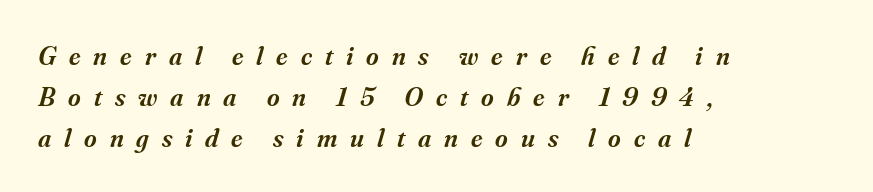
The block of text has a typical density, with ordinary space between rows. Decoration check: the copy has no underline. Semibold letterforms, between regular and bold. Substantial extra tracking has been applied to these lines. The text block is weighted toward the left margin, trailing off unevenly rightward.
